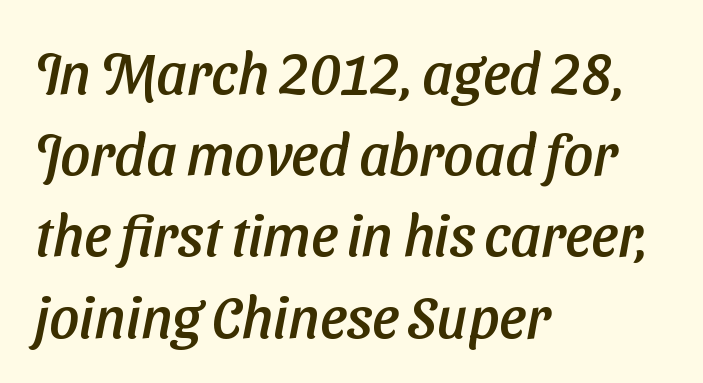
The image shows 58 px sans-serif type; set left-aligned, normal line spacing (1.4x), normal letter spacing, not underlined; low stroke contrast and a medium x-height.
